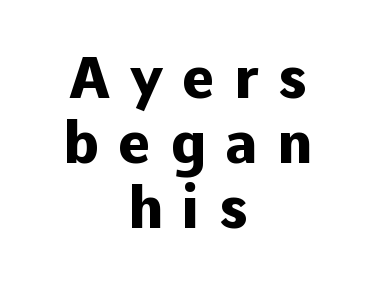
Every row of glyphs is offset so its center matches the block's center. The passage shown is emphatically bold. Every character sits straight up, as roman type does. No feet cap the strokes, marking this as sans-serif type.
